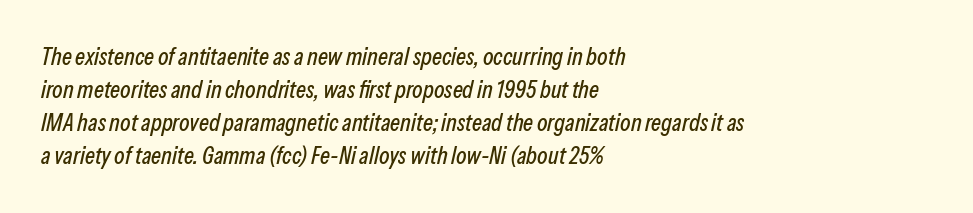
Glyph-to-glyph distance matches everyday printed text. Posture: slanted. Type without underlining. Summary of vertical rhythm: regular, with standard interline spacing.
